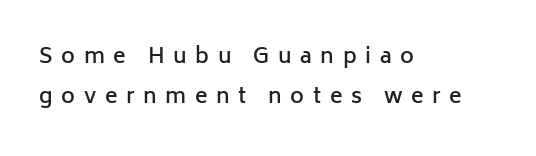
{"italic": "no", "bold": "semi", "underline": "no", "align": "left", "line_spacing": "loose", "line_spacing_ratio": 1.9, "letter_spacing": "wide", "letter_spacing_em": 0.41, "glyph_px": 21}
